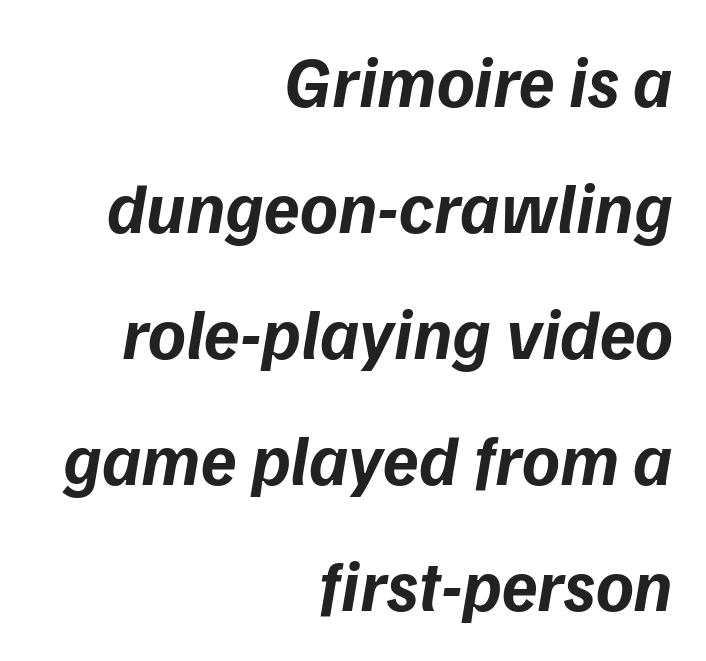
Q: Is the text bold? A: Yes.
Q: Is the text italic (slanted)? A: Yes, it leans right by about 9 degrees.
Q: Is the text underlined? A: No.
Q: How is the paragraph aligned? A: Right-aligned.
Q: Is the spacing between letters normal or unusually wide? A: Normal.
Q: Width (condensed, normal, or wide)? A: Normal.
Q: Stroke contrast? A: Low.
Q: x-height? A: Medium.
Q: Monospaced? A: No.
